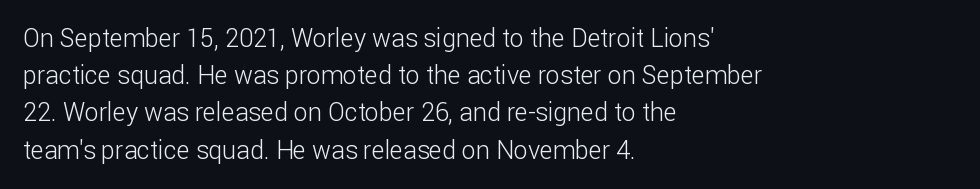
Q: Is the text bold? A: No.
Q: Is the text italic (slanted)? A: No, it is upright.
Q: Is the text underlined? A: No.
Q: How is the paragraph aligned? A: Left-aligned.
Q: Is the spacing between letters normal or unusually wide? A: Normal.
Q: Is the spacing between lines tight, normal or loose? A: Normal.
